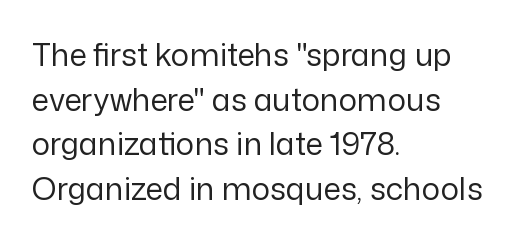
{"serif": "no", "italic": "no", "bold": "no", "weight": "regular", "width": "normal", "stroke_contrast": "low", "x_height": "medium", "monospaced": "no", "underline": "no", "align": "left", "line_spacing": "normal", "line_spacing_ratio": 1.44, "letter_spacing": "normal", "letter_spacing_em": 0.0, "glyph_px": 31}
